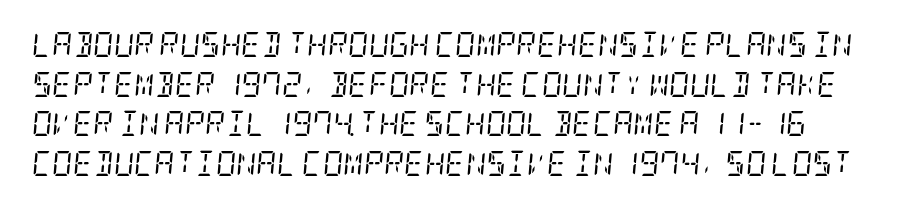
Lines of text with bare space underneath. The specimen reads as italic at a glance. A normal amount of white space separates one row of letters from the next. These lines keep a tight, regular rhythm from letter to letter.
